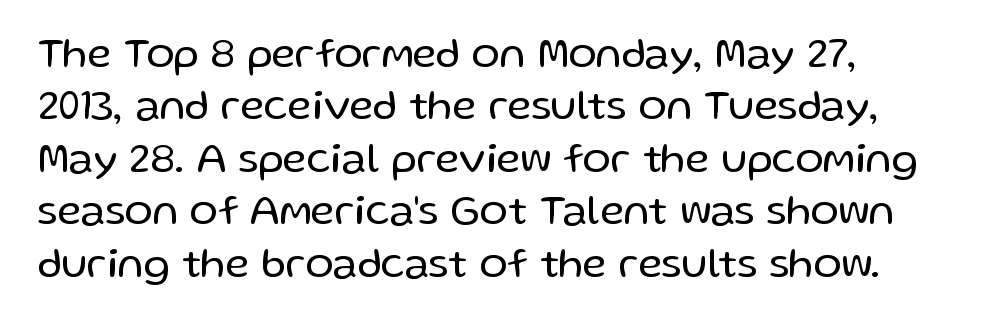
Q: Is the text bold? A: No.
Q: Is the text italic (slanted)? A: No, it is upright.
Q: Is the typeface a serif or a sans-serif typeface? A: Sans-serif.
Q: Is the text underlined? A: No.
Q: How is the paragraph aligned? A: Left-aligned.
Q: Is the spacing between letters normal or unusually wide? A: Normal.
Q: Is the spacing between lines tight, normal or loose? A: Normal.
Q: Width (condensed, normal, or wide)? A: Normal.
Q: Stroke contrast? A: Low.
Q: x-height? A: Medium.
Q: Monospaced? A: No.
